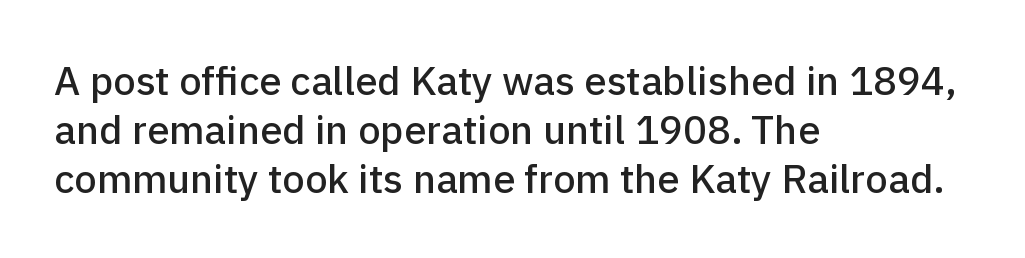
Is this a fixed-width face? No — the glyphs have proportional, varying widths. Is this a sans? Yes — the strokes have no serifs. The letters sit at their default tracking, neither squeezed nor spread. This rendering uses left alignment, leaving the right contour irregular. Do the letters lean? They stand straight. Glance below the letters and you will spot only blank space.
